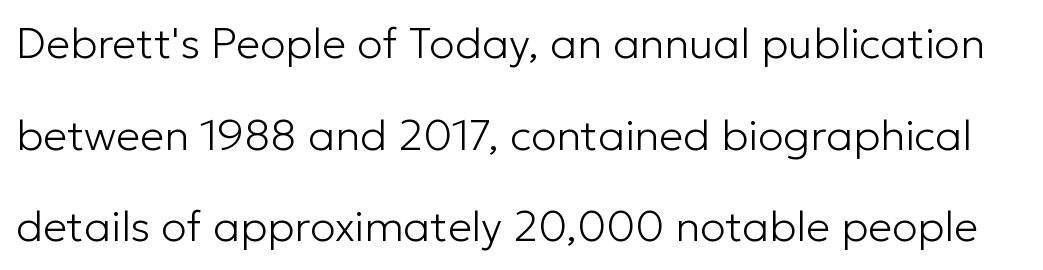
The image shows 43 px light sans-serif type, upright; set loose line spacing (2.13x), normal letter spacing, not underlined; low stroke contrast and a medium x-height.
